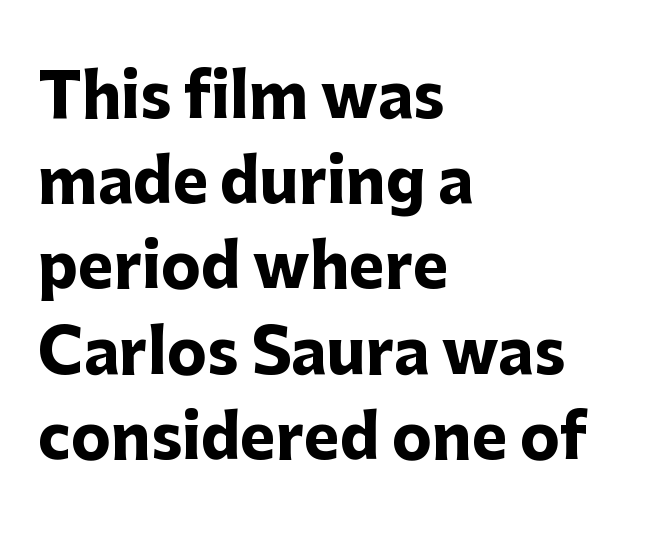
These lines stack with their left ends in a neat column. This sample uses an upright cut, with every glyph sitting square on the baseline. The typeface chosen for these lines omits serifs. The gaps between neighbouring characters are ordinary and unremarkable. Regarding leading, the lines here are spaced in the standard way.
